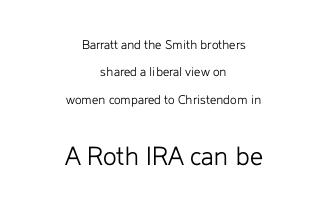
{"serif": "no", "italic": "no", "bold": "no", "weight": "light", "width": "normal", "stroke_contrast": "low", "x_height": "medium", "monospaced": "no", "underline": "no", "align": "center", "line_spacing": "loose", "line_spacing_ratio": 1.96, "letter_spacing": "normal", "letter_spacing_em": 0.0, "larger_block": "second", "size_ratio": 2.07, "glyph_px": 29}
